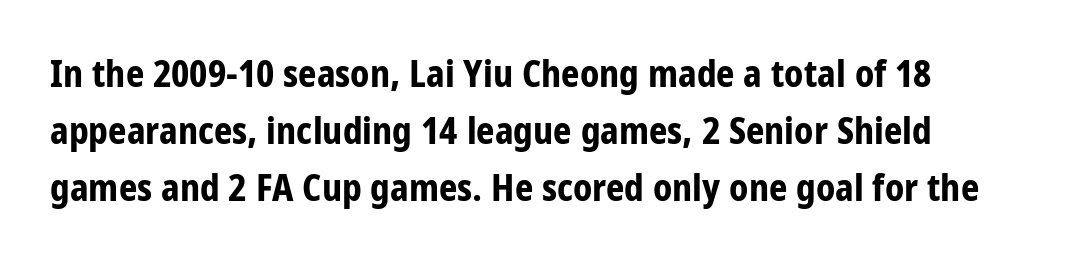
The image shows 36 px bold, condensed sans-serif type, upright; set left-aligned, normal line spacing (1.59x), normal letter spacing, not underlined; low stroke contrast and a large x-height.
